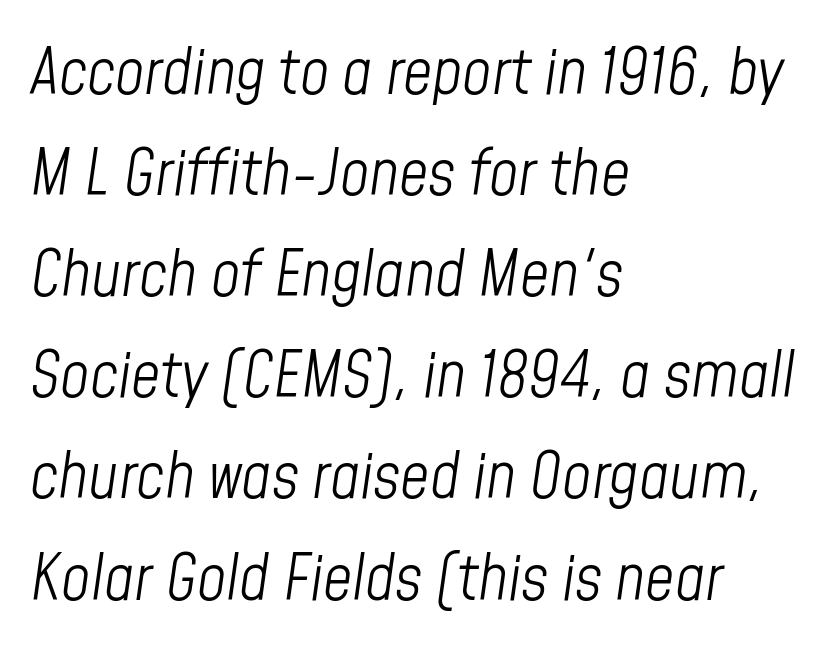
Type without underlining. Is the block centered? No — it sits flush against the left margin. Each stroke keeps to a modest, everyday thickness or less. Emphasis-style slanted type is in use. Characters follow at the spacing the type designer built in. This sample keeps an unexceptional amount of space between lines.
